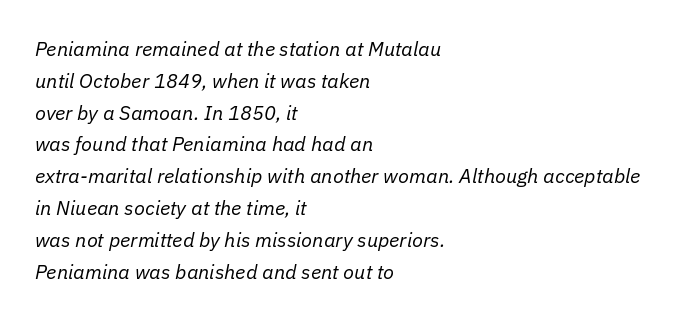
The type is set solid horizontally, with unmodified tracking. Ink coverage per letter is moderate at most. The designer left line spacing at the default. Decoration check: the copy has no underline. When letters slant like this, we call the style italic. Line starts are locked; line ends wander.
